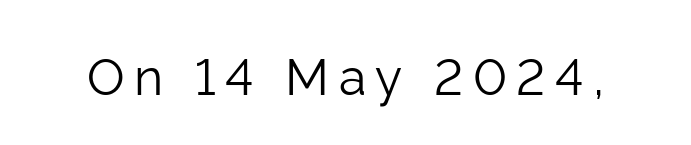
Q: Is the text bold? A: No.
Q: Is the text italic (slanted)? A: No, it is upright.
Q: Is the typeface a serif or a sans-serif typeface? A: Sans-serif.
Q: Is the text underlined? A: No.
Q: Width (condensed, normal, or wide)? A: Normal.
Q: Stroke contrast? A: Low.
Q: x-height? A: Medium.
Q: Monospaced? A: No.
